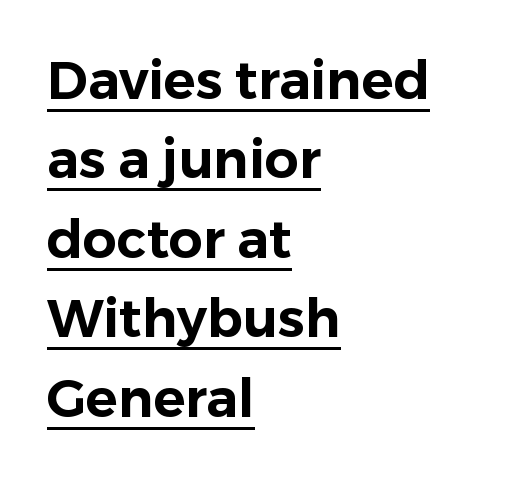
The image shows 53 px sans-serif type, upright; set left-aligned, normal line spacing (1.5x), normal letter spacing, underlined; low stroke contrast and a medium x-height.
